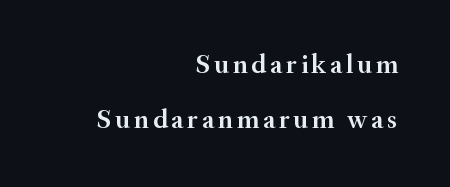
The image shows 27 px text type, upright; set right-aligned, loose line spacing (2.03x), not underlined.
